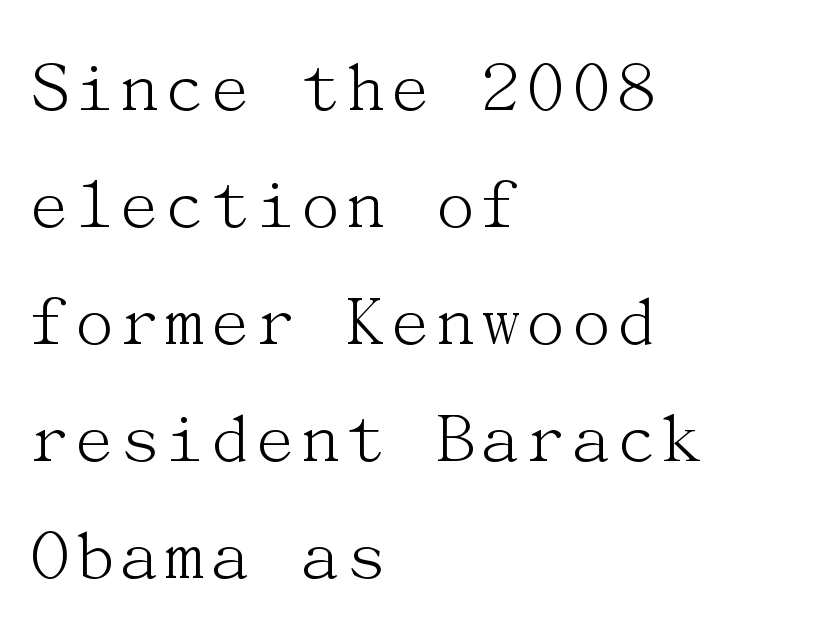
Q: Is the text bold? A: No.
Q: Is the text italic (slanted)? A: No, it is upright.
Q: Is the typeface a serif or a sans-serif typeface? A: Serif.
Q: Is the text underlined? A: No.
Q: How is the paragraph aligned? A: Left-aligned.
Q: Is the spacing between letters normal or unusually wide? A: Normal.
Q: Is the spacing between lines tight, normal or loose? A: Normal.
Q: Width (condensed, normal, or wide)? A: Normal.
Q: Stroke contrast? A: Medium.
Q: x-height? A: Medium.
